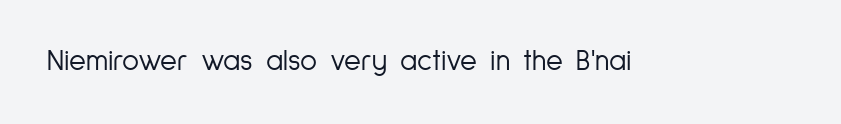
Q: Is the text bold? A: No.
Q: Is the text italic (slanted)? A: No, it is upright.
Q: Is the typeface a serif or a sans-serif typeface? A: Sans-serif.
Q: Is the text underlined? A: No.
Q: Is the spacing between letters normal or unusually wide? A: Normal.
Q: Width (condensed, normal, or wide)? A: Condensed.
Q: Stroke contrast? A: Low.
Q: x-height? A: Medium.
Q: Monospaced? A: No.
